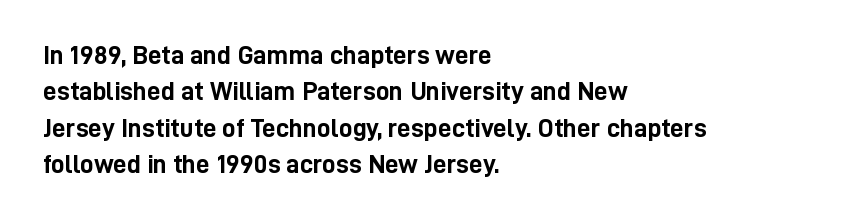
Q: Is the text bold? A: Yes.
Q: Is the text italic (slanted)? A: No, it is upright.
Q: Is the text underlined? A: No.
Q: How is the paragraph aligned? A: Left-aligned.
Q: Is the spacing between letters normal or unusually wide? A: Normal.
Q: Is the spacing between lines tight, normal or loose? A: Normal.
